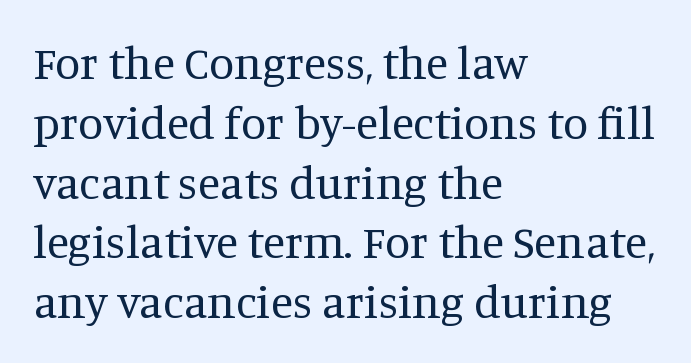
You could call the tracking neutral — neither tight nor loose. Look at the bottom of the vertical strokes: they flare into serifs here. The string is rendered with underlining switched off. Is there much room between lines? A standard amount, neither cramped nor airy. This sample has the flowing, uneven cadence of proportional lettering.
